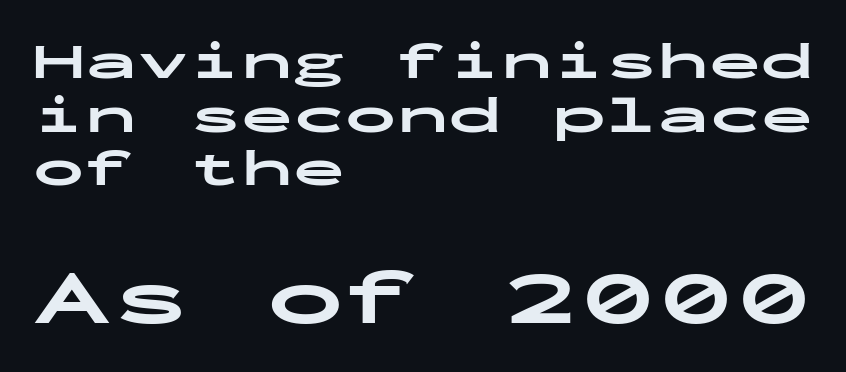
Q: Is the text bold? A: Yes.
Q: Is the text italic (slanted)? A: No, it is upright.
Q: Is the typeface a serif or a sans-serif typeface? A: Sans-serif.
Q: Is the text underlined? A: No.
Q: How is the paragraph aligned? A: Left-aligned.
Q: Is the spacing between letters normal or unusually wide? A: Normal.
Q: Is the spacing between lines tight, normal or loose? A: Tight.
Q: Which block of text is set in a larger size, the first (top) or the second (bottom)? A: The second (bottom) one.
Q: Width (condensed, normal, or wide)? A: Wide.
Q: Stroke contrast? A: Low.
Q: x-height? A: Medium.
Q: Monospaced? A: Yes.
